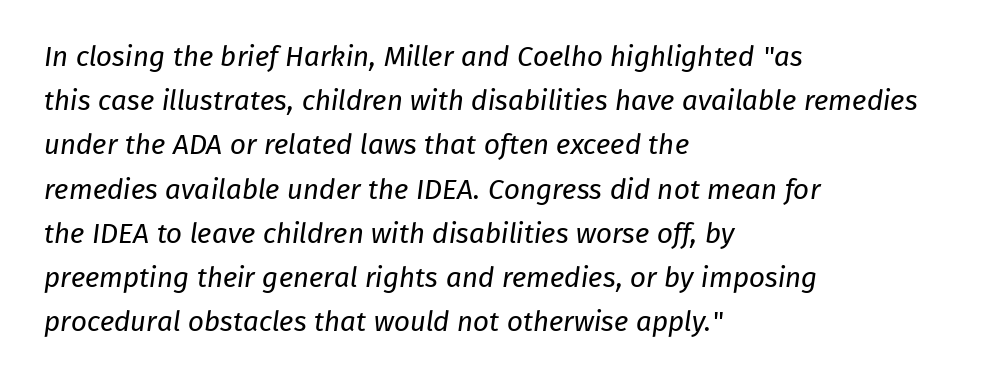
The image shows 28 px regular-weight sans-serif type; set left-aligned, normal line spacing (1.58x), normal letter spacing, not underlined; low stroke contrast and a medium x-height.
